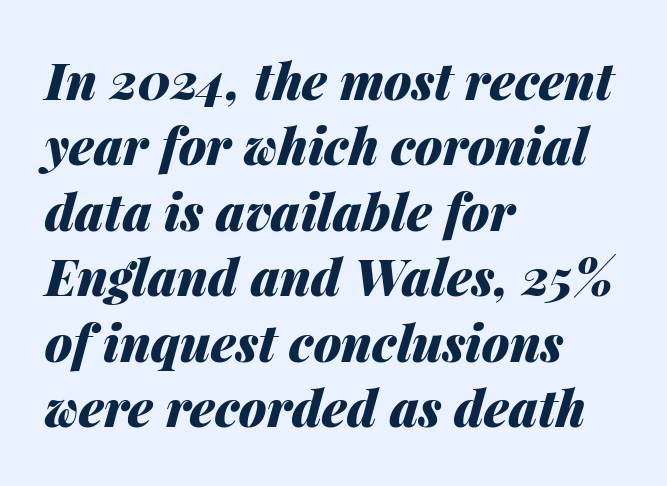
{"italic": "yes", "lean": "right", "slant_degrees": 14, "bold": "yes", "weight": "heavy", "width": "normal", "stroke_contrast": "medium", "x_height": "medium", "monospaced": "no", "underline": "no", "align": "left", "line_spacing": "normal", "line_spacing_ratio": 1.31, "letter_spacing": "normal", "letter_spacing_em": 0.0, "glyph_px": 50}
